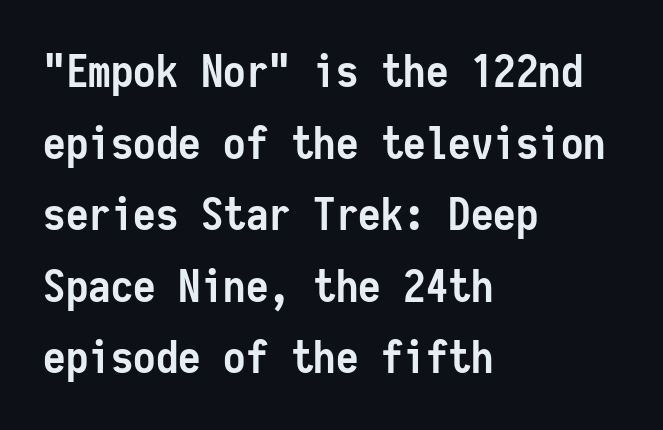
Q: Is the text bold? A: Yes.
Q: Is the text italic (slanted)? A: No, it is upright.
Q: Is the typeface a serif or a sans-serif typeface? A: Sans-serif.
Q: Is the text underlined? A: No.
Q: How is the paragraph aligned? A: Left-aligned.
Q: Is the spacing between letters normal or unusually wide? A: Normal.
Q: Is the spacing between lines tight, normal or loose? A: Normal.
Q: Width (condensed, normal, or wide)? A: Condensed.
Q: Stroke contrast? A: Low.
Q: x-height? A: Medium.
Q: Monospaced? A: Yes.
